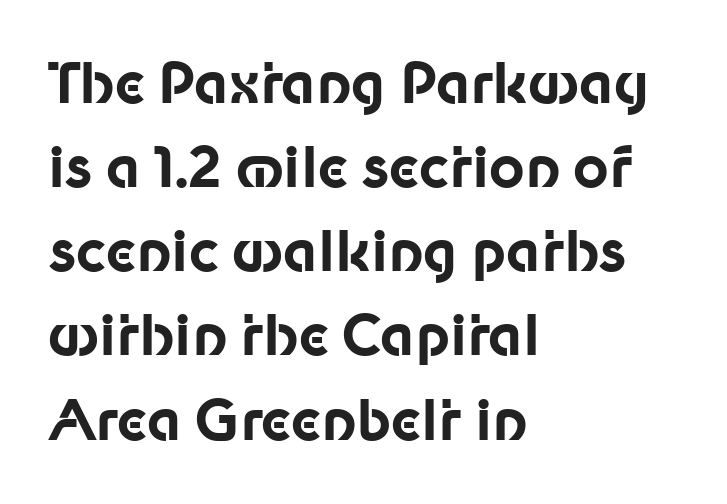
Q: Is the text bold? A: Yes.
Q: Is the text italic (slanted)? A: No, it is upright.
Q: Is the typeface a serif or a sans-serif typeface? A: Sans-serif.
Q: Is the text underlined? A: No.
Q: How is the paragraph aligned? A: Left-aligned.
Q: Is the spacing between letters normal or unusually wide? A: Normal.
Q: Is the spacing between lines tight, normal or loose? A: Normal.
Q: Width (condensed, normal, or wide)? A: Normal.
Q: Stroke contrast? A: Low.
Q: x-height? A: Medium.
Q: Monospaced? A: No.
